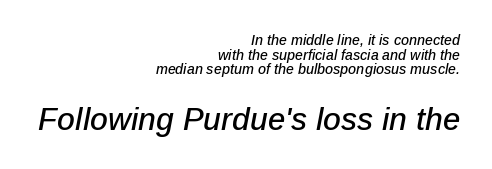
The image shows 31 px text type, italic (leaning right); set right-aligned, tight line spacing (1.05x), normal letter spacing, not underlined; the second (bottom) block is 2.21x larger; low stroke contrast and a medium x-height.
